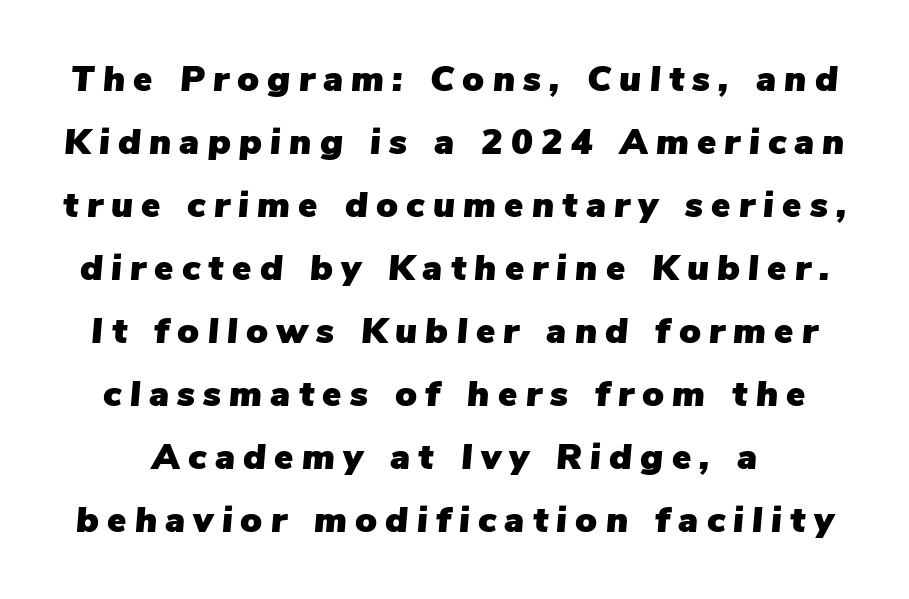
Honestly, there is no underline to notice here at all. The horizontal fit of the characters is loose and conspicuously gappy. Here the designer chose a conventional face with non-uniform glyph widths. The whole block is typeset with a tilt.
